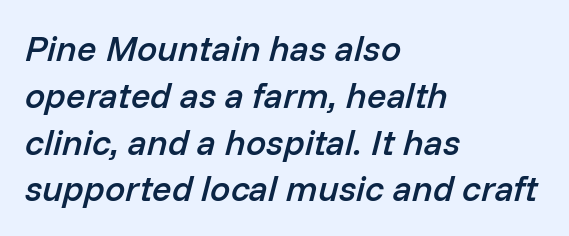
Q: Is the text bold? A: Semi-bold.
Q: Is the text italic (slanted)? A: Yes, it leans right by about 14 degrees.
Q: Is the text underlined? A: No.
Q: How is the paragraph aligned? A: Left-aligned.
Q: Is the spacing between letters normal or unusually wide? A: Normal.
Q: Is the spacing between lines tight, normal or loose? A: Normal.
Q: Width (condensed, normal, or wide)? A: Normal.
Q: Stroke contrast? A: Low.
Q: x-height? A: Medium.
Q: Monospaced? A: No.
